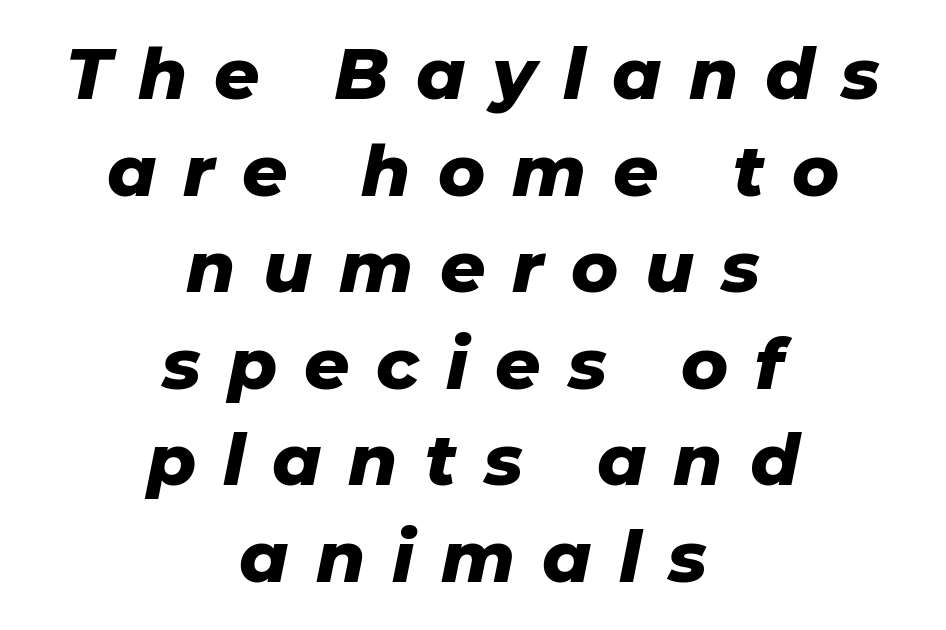
Q: Is the text bold? A: Yes.
Q: Is the text italic (slanted)? A: Yes, it leans right by about 11 degrees.
Q: Is the text underlined? A: No.
Q: How is the paragraph aligned? A: Centered.
Q: Is the spacing between letters normal or unusually wide? A: Unusually wide.
Q: Is the spacing between lines tight, normal or loose? A: Normal.
Q: Width (condensed, normal, or wide)? A: Normal.
Q: Stroke contrast? A: Low.
Q: x-height? A: Medium.
Q: Monospaced? A: No.
